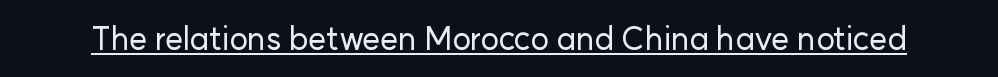
{"serif": "no", "italic": "no", "width": "normal", "stroke_contrast": "low", "x_height": "medium", "monospaced": "no", "underline": "yes", "letter_spacing": "normal", "letter_spacing_em": 0.0, "glyph_px": 32}
